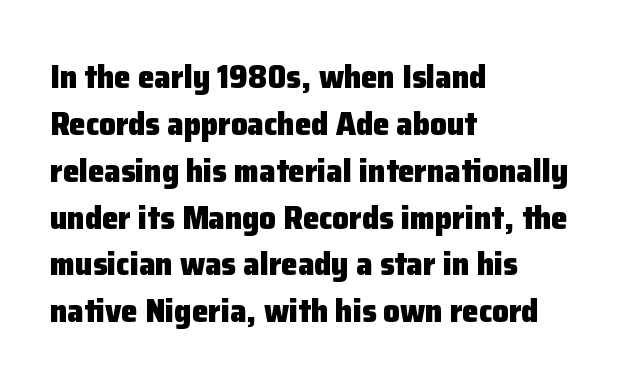
This sample uses plain, unmodified letter spacing. This rendering features lettering with no underline. The lines sit at an ordinary, default distance from one another. These words are printed bold, with thick strokes throughout. Check where the strokes stop: nothing finishes them off — pure sans.
